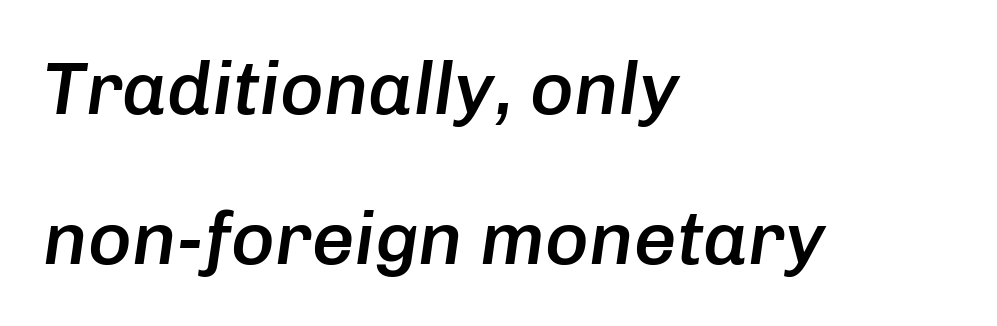
Descenders hang freely into open space. Italic: yes, the glyphs are oblique. Weight: semibold (demi). Proportional: the letters do not fall into vertical columns. In CSS terms this would be text-align: left. The designer dialed line spacing up above the default.
